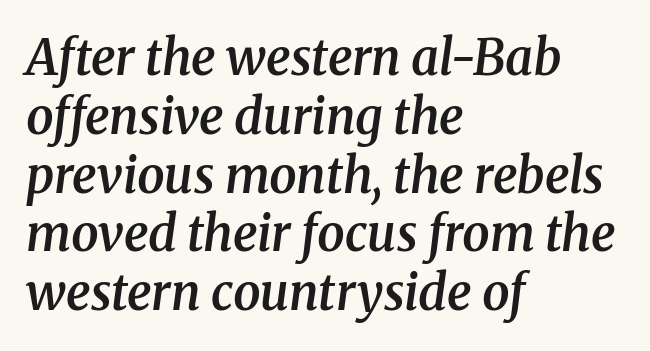
The image shows 49 px semibold serif type, italic (leaning right); set left-aligned, line spacing 1.2x, normal letter spacing, not underlined; medium stroke contrast and a medium x-height.
